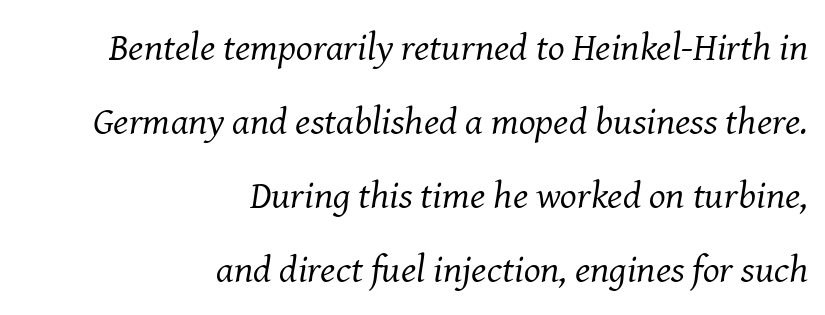
The image shows 39 px regular-weight serif type, italic (leaning right); set right-aligned, loose line spacing (1.9x), normal letter spacing, not underlined; medium stroke contrast and a medium x-height.
